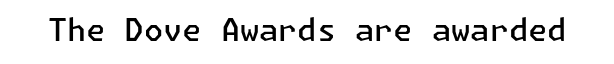
Q: Is the text bold? A: Semi-bold.
Q: Is the text italic (slanted)? A: No, it is upright.
Q: Is the typeface a serif or a sans-serif typeface? A: Sans-serif.
Q: Is the text underlined? A: No.
Q: Is the spacing between letters normal or unusually wide? A: Normal.
Q: Width (condensed, normal, or wide)? A: Normal.
Q: Stroke contrast? A: Low.
Q: x-height? A: Medium.
